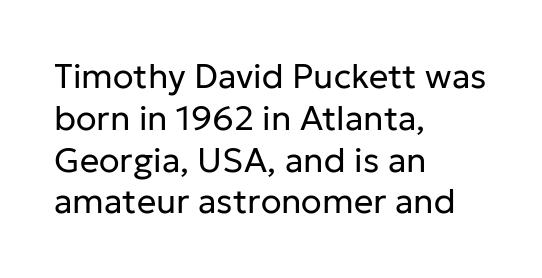
The letters advance in unequal steps, a hallmark of proportional type. Every row of glyphs begins at an identical x-position on the left. Beneath every word, the page is bare. The type sits square on the baseline with zero lean. The font sits on the lighter half of the weight spectrum, regular included. Nope, no serifs anywhere on these letters.
